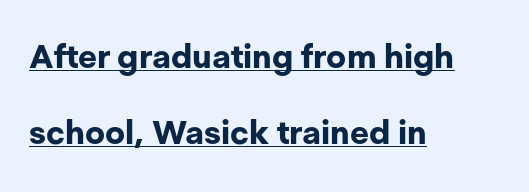
The image shows 33 px bold sans-serif type, upright; set left-aligned, loose line spacing (2.3x), normal letter spacing, underlined; low stroke contrast and a medium x-height.
